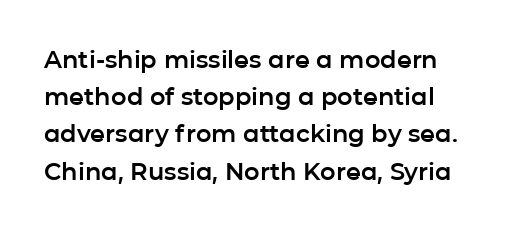
The image shows 24 px text type, upright; set normal line spacing (1.55x), normal letter spacing, not underlined.
